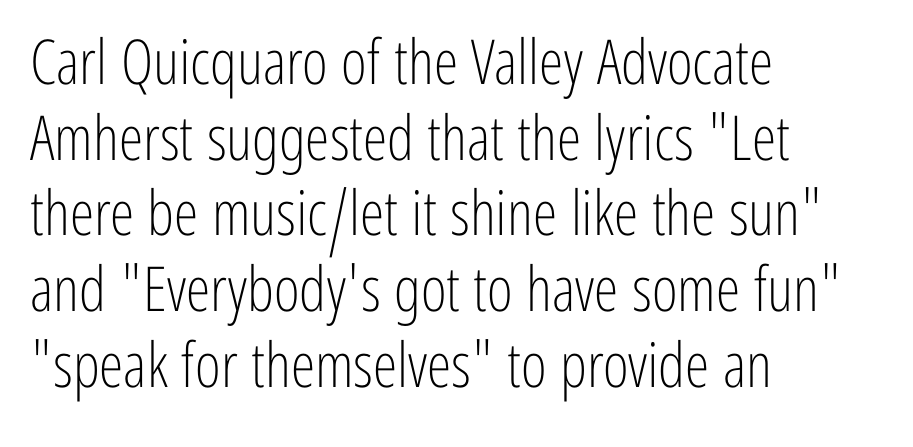
{"serif": "no", "italic": "no", "bold": "no", "weight": "light", "width": "condensed", "stroke_contrast": "low", "x_height": "medium", "monospaced": "no", "underline": "no", "align": "left", "line_spacing_ratio": 1.22, "letter_spacing": "normal", "letter_spacing_em": 0.0, "glyph_px": 62}
